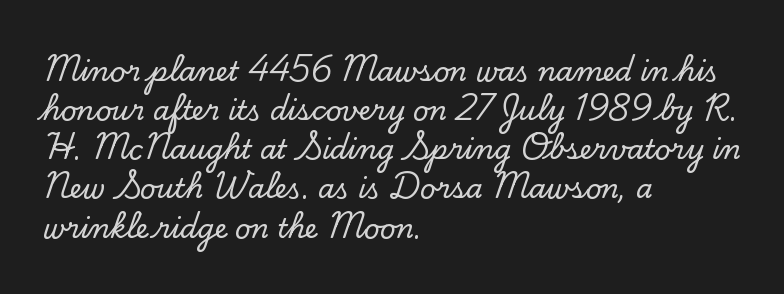
The image shows 27 px text type; set left-aligned, normal line spacing (1.45x), normal letter spacing, not underlined.
